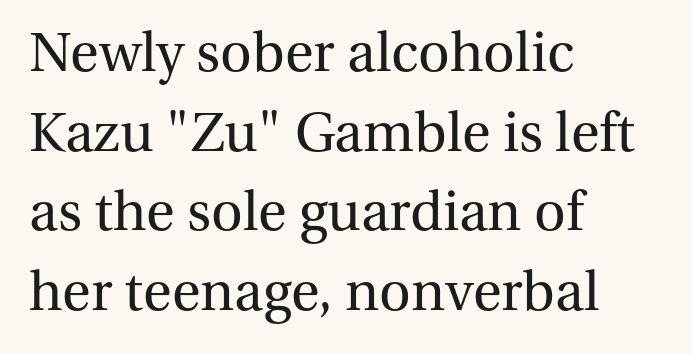
{"serif": "yes", "italic": "no", "bold": "no", "weight": "regular", "width": "normal", "stroke_contrast": "medium", "x_height": "medium", "monospaced": "no", "underline": "no", "align": "left", "line_spacing": "normal", "line_spacing_ratio": 1.45, "letter_spacing": "normal", "letter_spacing_em": 0.0, "glyph_px": 55}
